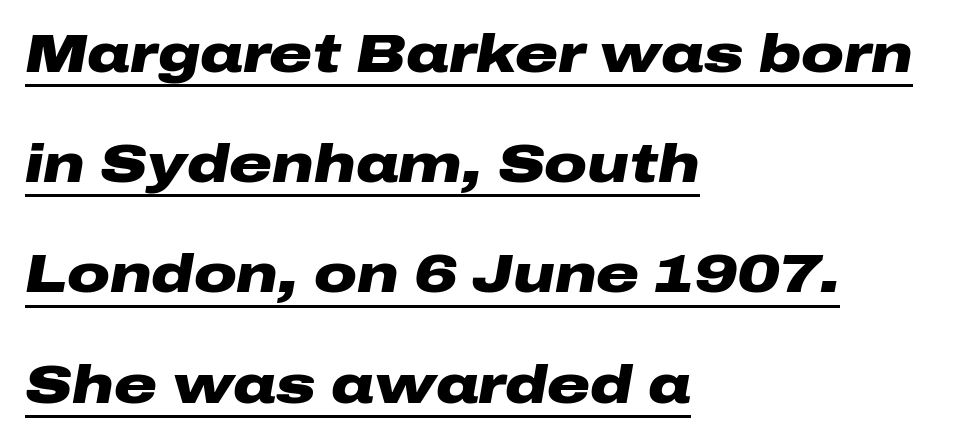
The image shows 53 px heavy, wide type, italic (leaning right); set left-aligned, loose line spacing (2.08x), normal letter spacing, underlined; low stroke contrast and a medium x-height.
